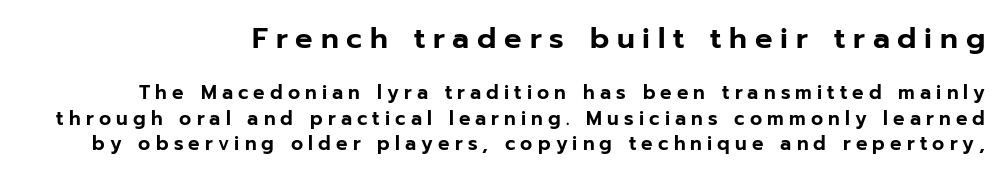
The image shows 29 px sans-serif type, upright; set normal line spacing (1.34x), unusually wide letter spacing (+0.27 em), not underlined; the first (top) block is 1.53x larger; low stroke contrast and a medium x-height.
